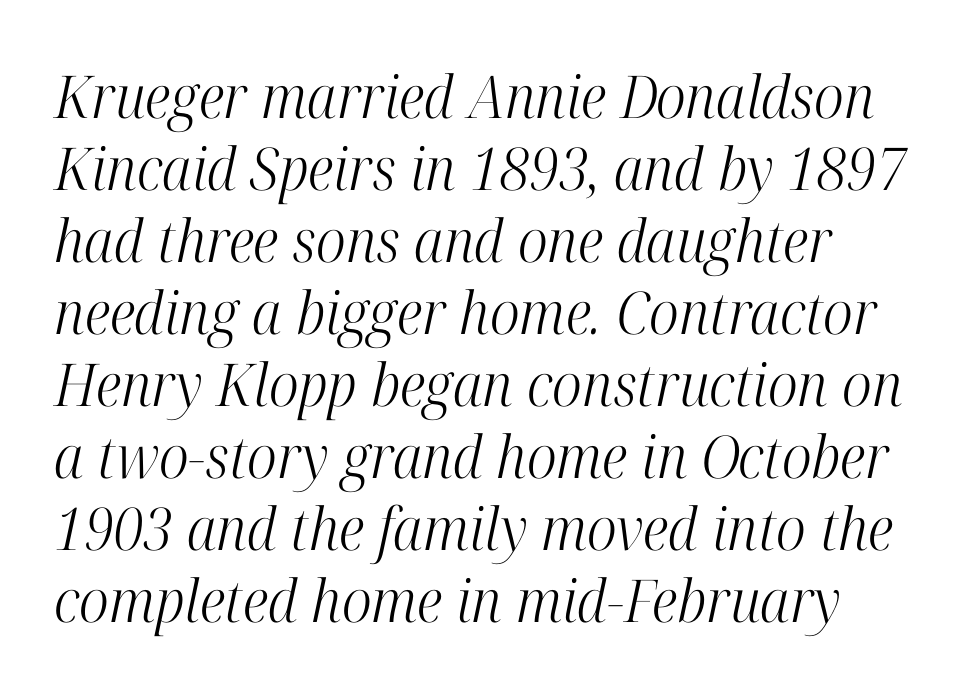
Q: Is the text bold? A: No.
Q: Is the text italic (slanted)? A: Yes, it leans right by about 12 degrees.
Q: Is the typeface a serif or a sans-serif typeface? A: Serif.
Q: Is the text underlined? A: No.
Q: How is the paragraph aligned? A: Left-aligned.
Q: Is the spacing between letters normal or unusually wide? A: Normal.
Q: Width (condensed, normal, or wide)? A: Condensed.
Q: Stroke contrast? A: High.
Q: x-height? A: Medium.
Q: Monospaced? A: No.
